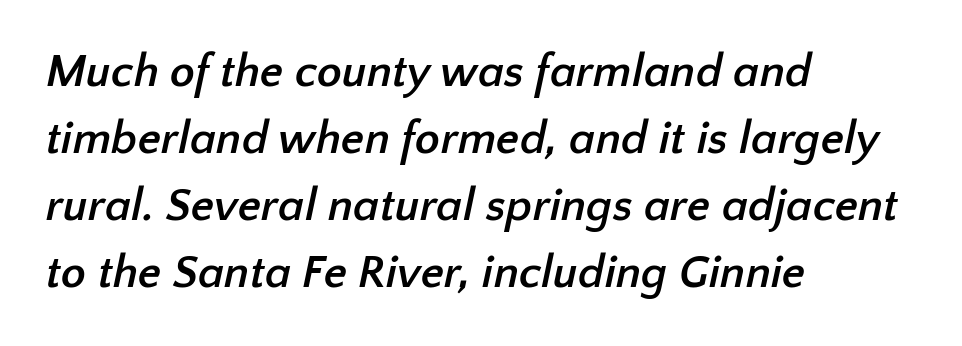
The image shows 46 px semibold sans-serif type; set left-aligned, normal line spacing (1.46x), normal letter spacing, not underlined; low stroke contrast and a medium x-height.
